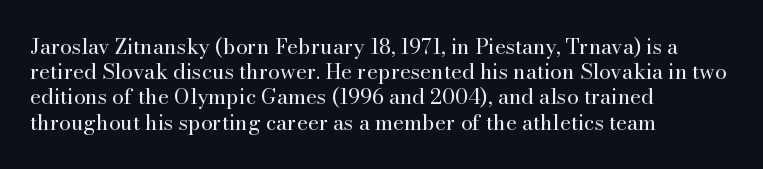
The letterforms sit shoulder to shoulder at normal distance. Typeset ragged right — the left edge is the straight one. The lettering holds an erect, upright posture throughout. Vertical stems look standard width or narrower in stroke. Beneath every word, the page is bare.
